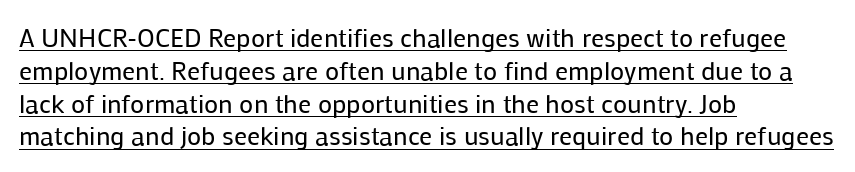
Q: Is the text bold? A: No.
Q: Is the text italic (slanted)? A: No, it is upright.
Q: Is the text underlined? A: Yes.
Q: How is the paragraph aligned? A: Left-aligned.
Q: Is the spacing between letters normal or unusually wide? A: Normal.
Q: Is the spacing between lines tight, normal or loose? A: Normal.
